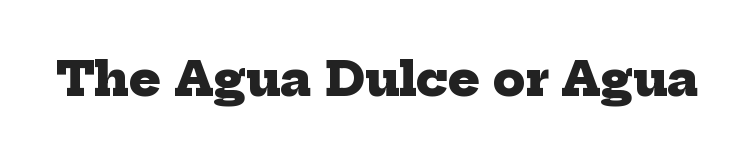
A typesetter would call this proportional, since set widths differ per character. Serifs: yes, visible at the terminals of the letterforms. Bold? Absolutely — the strokes are thick and heavy. Here the glyphs are tracked normally, forming tight word shapes.
